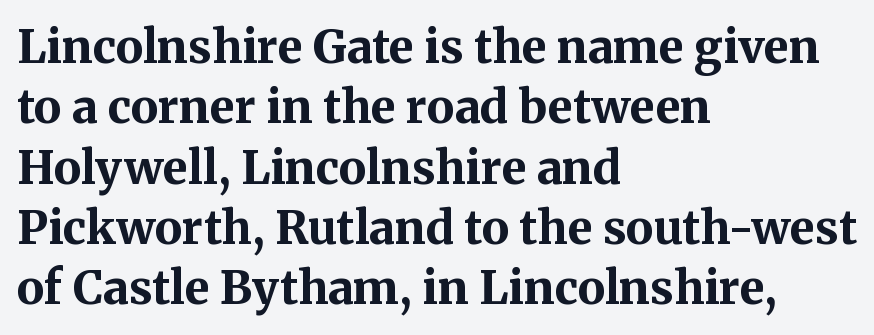
The characters display serif detailing at their extremities. The space beneath each line is pristine and unruled. Reading down the block, your eye returns to a fixed left position each line. Spacing between characters is what you'd get straight out of the box. Character widths vary here, with narrow letters taking less room than wide ones. The font is running at its bold setting.
